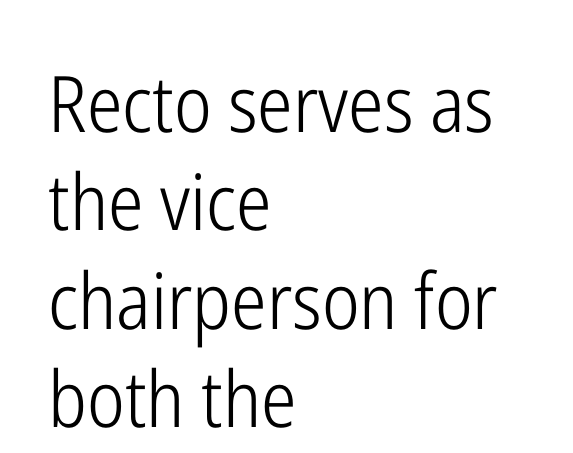
Tall strokes in this sample are plumb rather than angled. The space beneath each line is pristine and unruled. Observe the ordinary spacing: letters are neighbours, not strangers. The passage shown is typed in a proportional face where columns would drift. You can tell from the bare stems that sans-serif type was used. Horizontal alignment here is leftward, the default for most running prose.
